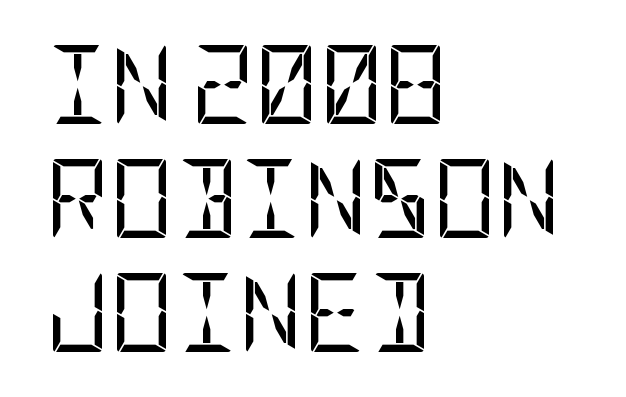
{"serif": "no", "italic": "no", "bold": "no", "weight": "regular", "width": "condensed", "stroke_contrast": "low", "x_height": "large", "underline": "no", "align": "left", "line_spacing": "normal", "line_spacing_ratio": 1.44, "letter_spacing": "normal", "letter_spacing_em": 0.0, "glyph_px": 79}
